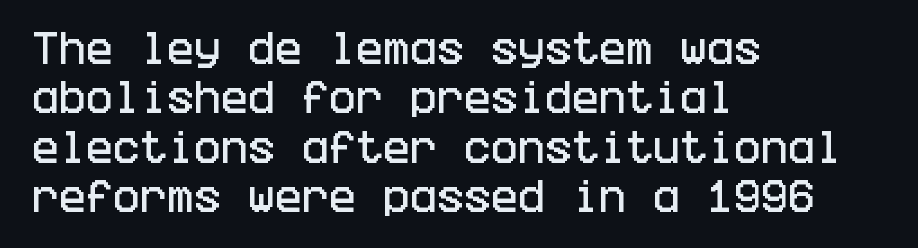
The image shows 36 px condensed sans-serif type, upright; set left-aligned, normal line spacing (1.37x), normal letter spacing, not underlined; low stroke contrast and a large x-height.
